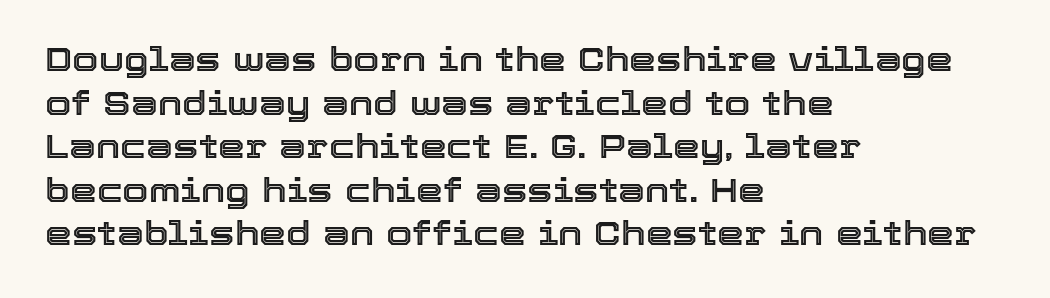
The image shows 34 px text type, upright; set left-aligned, normal line spacing (1.28x), normal letter spacing, not underlined; a medium x-height.
